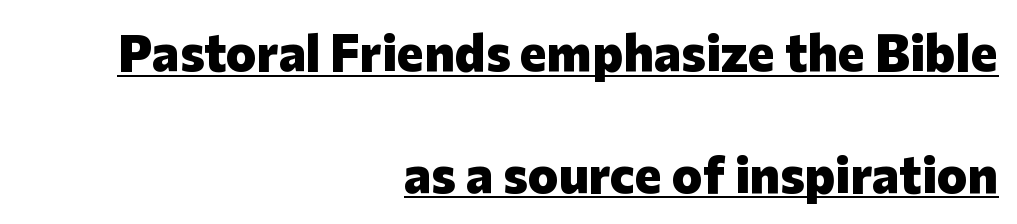
Q: Is the text bold? A: Yes.
Q: Is the text italic (slanted)? A: No, it is upright.
Q: Is the typeface a serif or a sans-serif typeface? A: Sans-serif.
Q: Is the text underlined? A: Yes.
Q: How is the paragraph aligned? A: Right-aligned.
Q: Is the spacing between letters normal or unusually wide? A: Normal.
Q: Is the spacing between lines tight, normal or loose? A: Loose.
Q: Width (condensed, normal, or wide)? A: Normal.
Q: Stroke contrast? A: Low.
Q: x-height? A: Medium.
Q: Monospaced? A: No.
